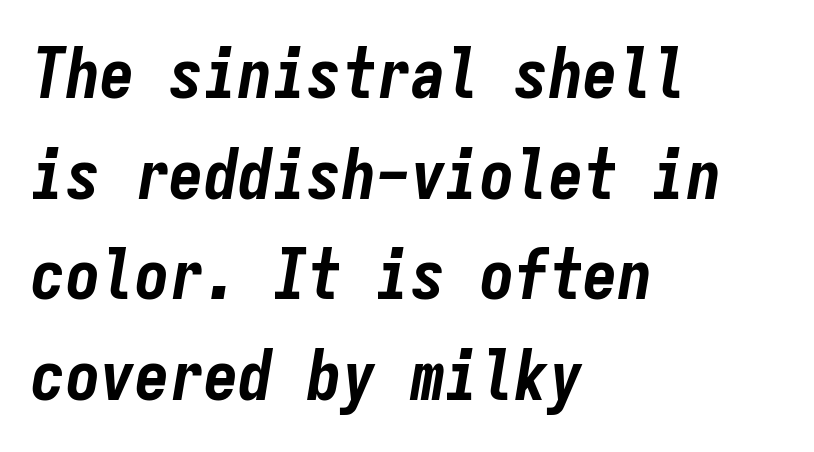
Observe the lean: these are italic letterforms. The area under the type is left untouched. Each word holds together tightly as a unit, with standard inter-letter gaps. These lines stack with their left ends in a neat column.
